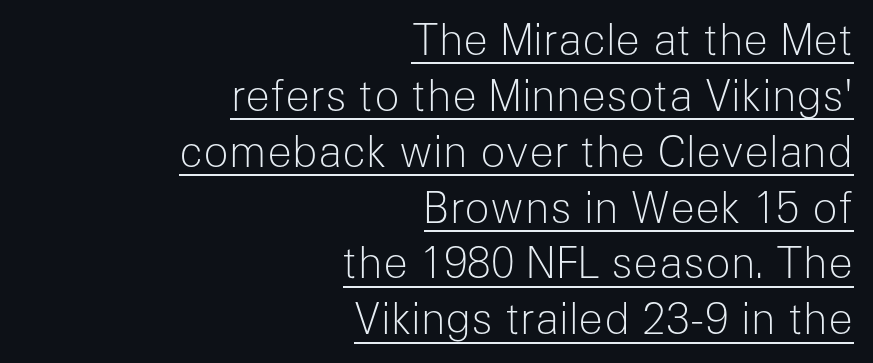
{"serif": "no", "italic": "no", "bold": "no", "weight": "light", "width": "normal", "stroke_contrast": "low", "x_height": "medium", "monospaced": "no", "underline": "yes", "align": "right", "line_spacing": "normal", "line_spacing_ratio": 1.33, "letter_spacing": "normal", "letter_spacing_em": 0.0, "glyph_px": 42}
